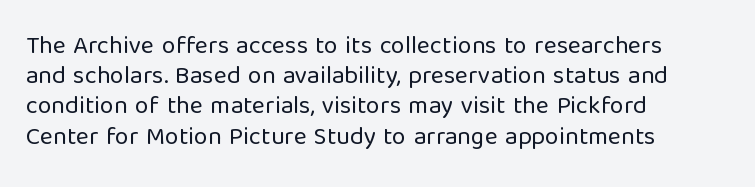
The image shows 25 px text type, upright; set left-aligned, line spacing 1.21x, normal letter spacing, not underlined.
